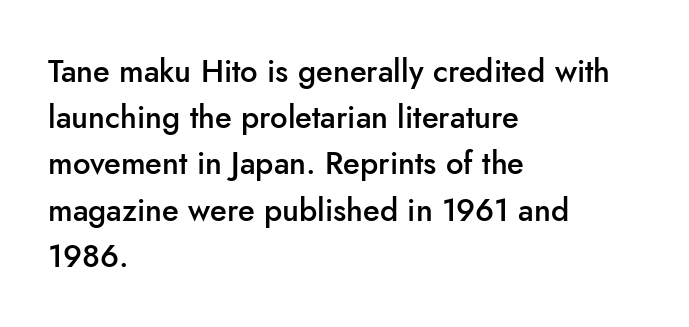
The image shows 31 px semibold sans-serif type, upright; set left-aligned, normal line spacing (1.49x), normal letter spacing, not underlined; low stroke contrast and a small x-height.
